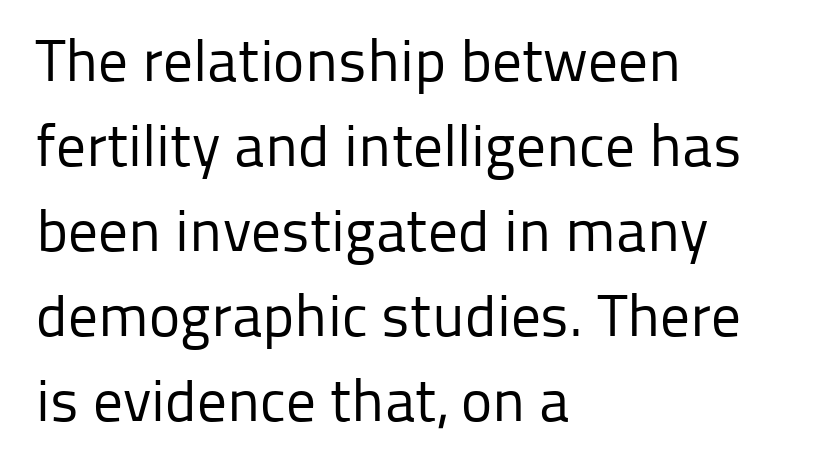
Typeset ragged right — the left edge is the straight one. Tracking here is standard; glyphs follow each other at the usual distance. The glyphs are unaccompanied by any horizontal stroke below them. The strokes carry an ordinary text weight at most. Varying glyph widths throughout — classic text-font behaviour.
